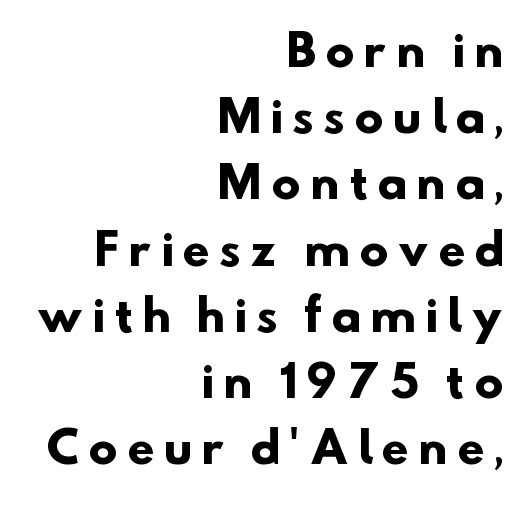
{"serif": "no", "bold": "yes", "weight": "heavy", "width": "normal", "stroke_contrast": "low", "x_height": "small", "monospaced": "no", "underline": "no", "align": "right", "line_spacing": "normal", "line_spacing_ratio": 1.54, "letter_spacing": "wide", "letter_spacing_em": 0.24, "glyph_px": 43}
